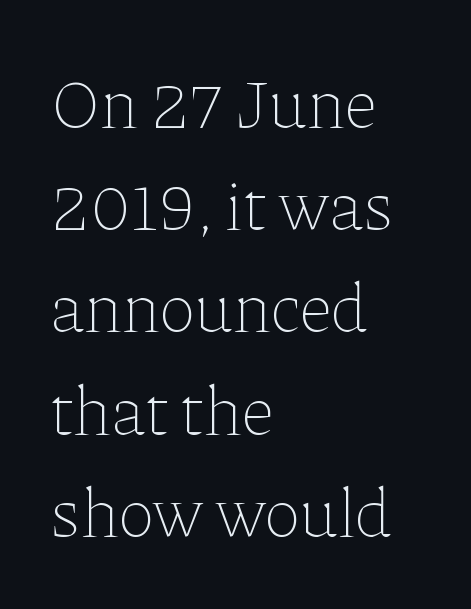
No heavy texture on the line: the type isn't bold. In terms of posture, this sample is upright. This rendering features lettering with no underline. The rows are spaced the way most documents space them. The setting favours the left margin, as ordinary paragraphs usually do. Here the glyphs are tracked normally, forming tight word shapes.
